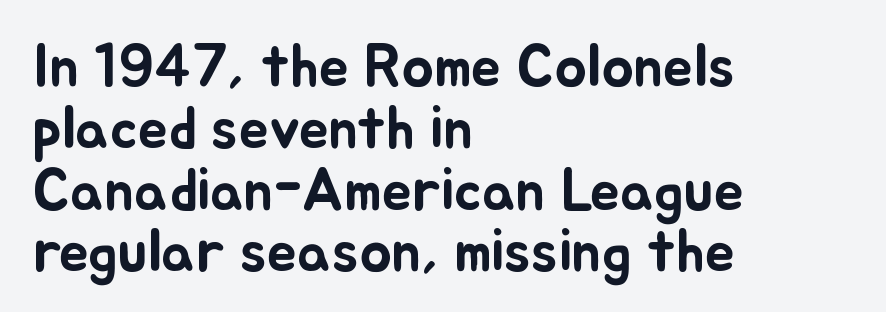
Q: Is the text italic (slanted)? A: No, it is upright.
Q: Is the text underlined? A: No.
Q: How is the paragraph aligned? A: Left-aligned.
Q: Is the spacing between letters normal or unusually wide? A: Normal.
Q: Is the spacing between lines tight, normal or loose? A: Tight.
Q: Width (condensed, normal, or wide)? A: Normal.
Q: Stroke contrast? A: Low.
Q: x-height? A: Small.
Q: Monospaced? A: No.
